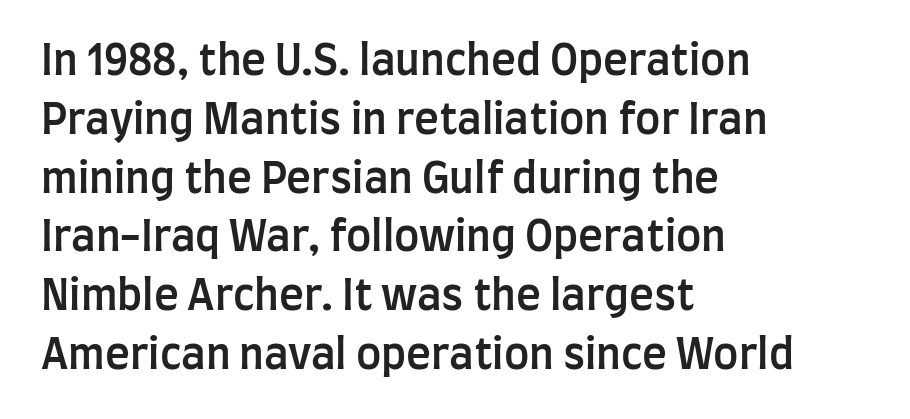
The image shows 42 px semibold, condensed sans-serif type, upright; set left-aligned, normal line spacing (1.4x), normal letter spacing, not underlined; low stroke contrast and a large x-height.
